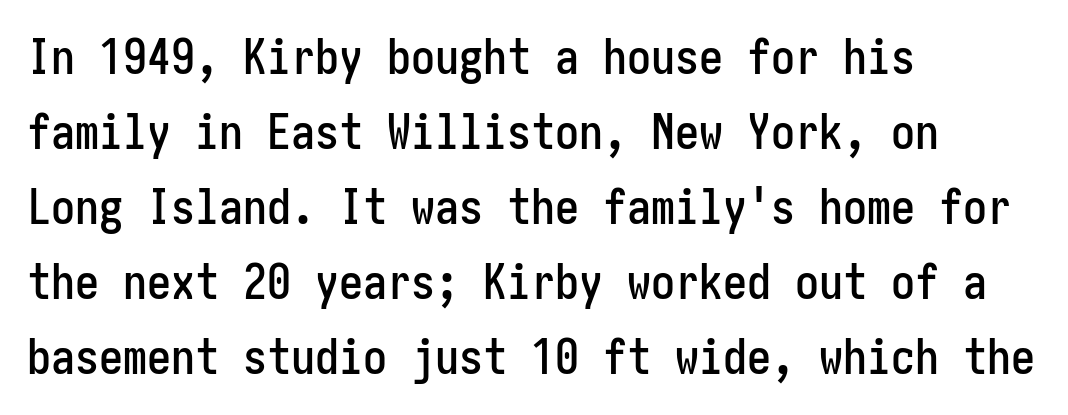
{"serif": "no", "italic": "no", "width": "condensed", "stroke_contrast": "low", "x_height": "medium", "underline": "no", "align": "left", "line_spacing": "normal", "line_spacing_ratio": 1.56, "letter_spacing": "normal", "letter_spacing_em": 0.0, "glyph_px": 48}
